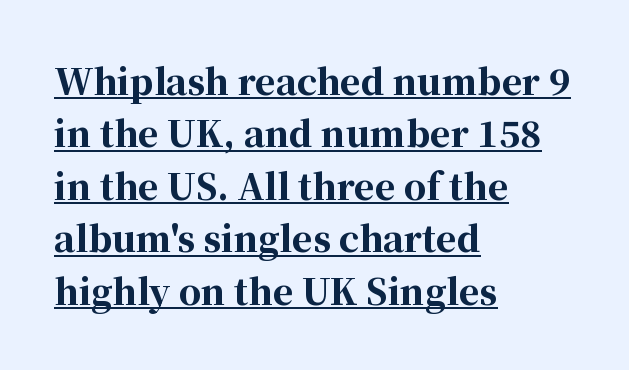
The image shows 35 px bold serif type, upright; set left-aligned, normal line spacing (1.5x), normal letter spacing, underlined; high stroke contrast and a medium x-height.
